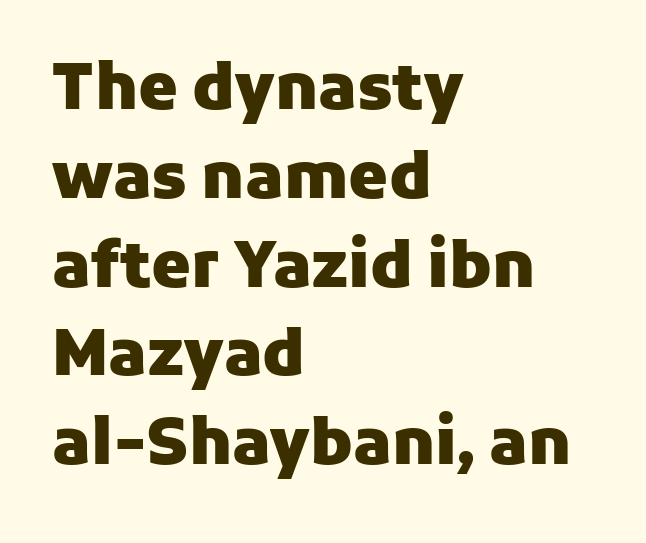
Q: Is the text bold? A: Yes.
Q: Is the text italic (slanted)? A: No, it is upright.
Q: Is the typeface a serif or a sans-serif typeface? A: Sans-serif.
Q: Is the text underlined? A: No.
Q: How is the paragraph aligned? A: Left-aligned.
Q: Is the spacing between letters normal or unusually wide? A: Normal.
Q: Is the spacing between lines tight, normal or loose? A: Normal.
Q: Width (condensed, normal, or wide)? A: Normal.
Q: Stroke contrast? A: Low.
Q: x-height? A: Medium.
Q: Monospaced? A: No.
